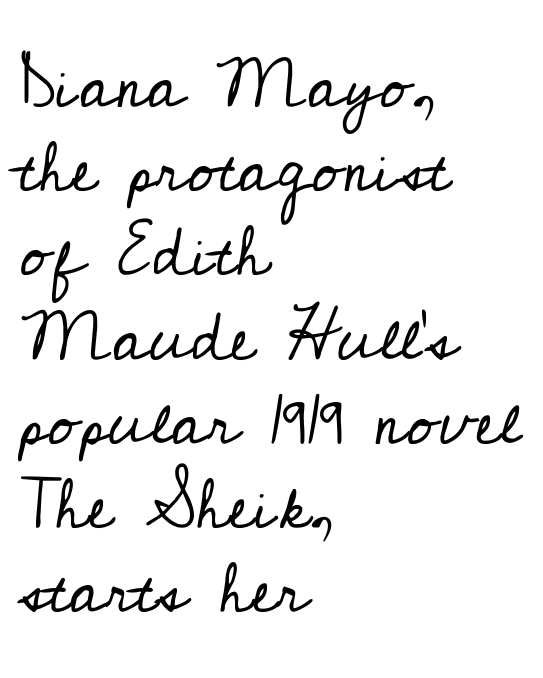
{"serif": "yes", "bold": "no", "weight": "regular", "width": "normal", "stroke_contrast": "low", "x_height": "small", "monospaced": "no", "underline": "no", "align": "left", "line_spacing_ratio": 1.22, "letter_spacing": "normal", "letter_spacing_em": 0.0, "glyph_px": 69}
